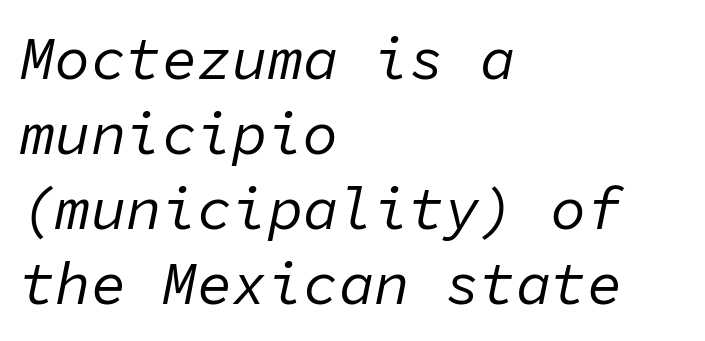
The image shows 59 px regular-weight type, italic (leaning right), monospaced; set left-aligned, normal line spacing (1.27x), normal letter spacing, not underlined; low stroke contrast and a medium x-height.
